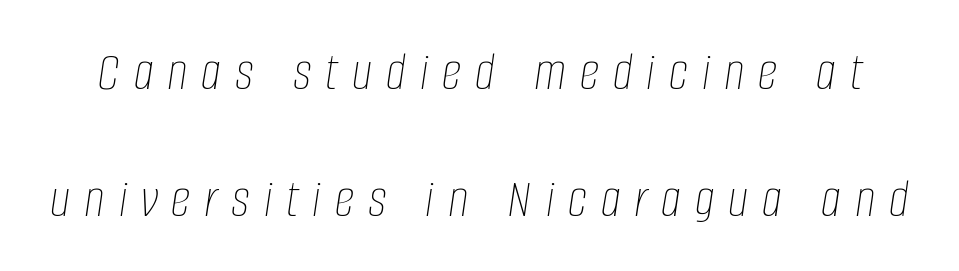
The image shows 56 px thin, condensed type, italic (leaning right); set loose line spacing (2.26x), unusually wide letter spacing (+0.25 em), not underlined; low stroke contrast and a large x-height.
